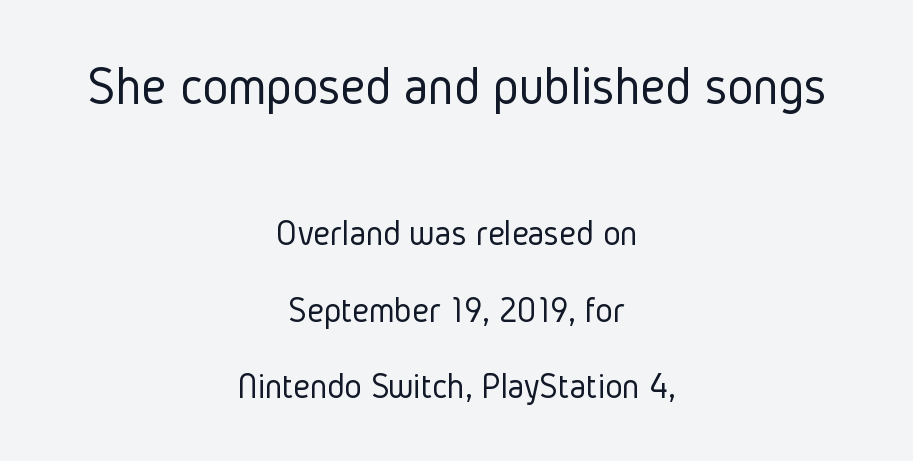
{"serif": "no", "italic": "no", "bold": "no", "weight": "light", "width": "condensed", "stroke_contrast": "low", "x_height": "medium", "monospaced": "no", "underline": "no", "align": "center", "line_spacing": "loose", "line_spacing_ratio": 2.06, "letter_spacing": "normal", "letter_spacing_em": 0.0, "larger_block": "first", "size_ratio": 1.49, "glyph_px": 55}
